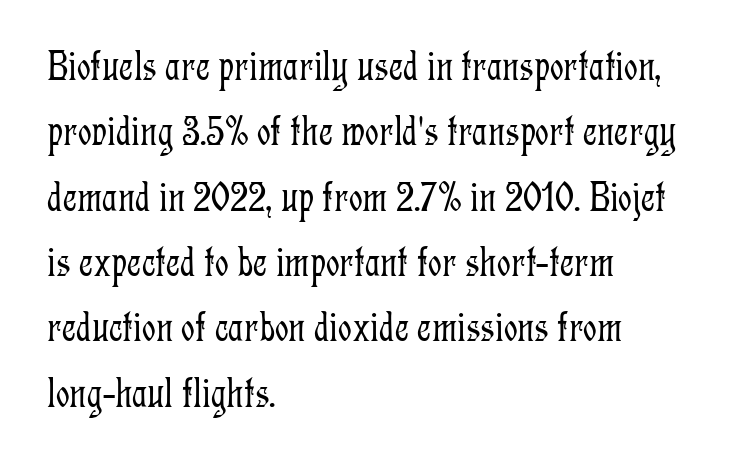
{"serif": "yes", "italic": "no", "bold": "no", "weight": "light", "width": "condensed", "stroke_contrast": "low", "x_height": "medium", "monospaced": "no", "underline": "no", "align": "left", "line_spacing": "normal", "line_spacing_ratio": 1.52, "letter_spacing": "normal", "letter_spacing_em": 0.0, "glyph_px": 43}
